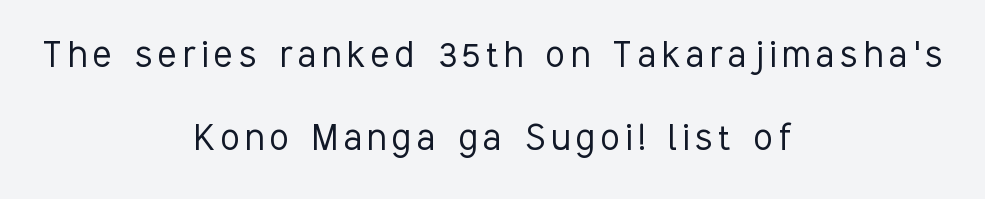
The image shows 43 px light, condensed sans-serif type, upright; set centered, loose line spacing (1.93x), not underlined; low stroke contrast and a medium x-height.
